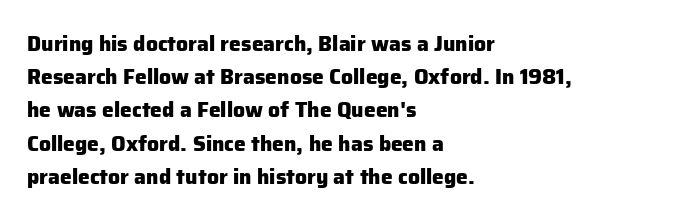
The image shows 21 px bold type, upright; set left-aligned, normal line spacing (1.58x), normal letter spacing, not underlined.
